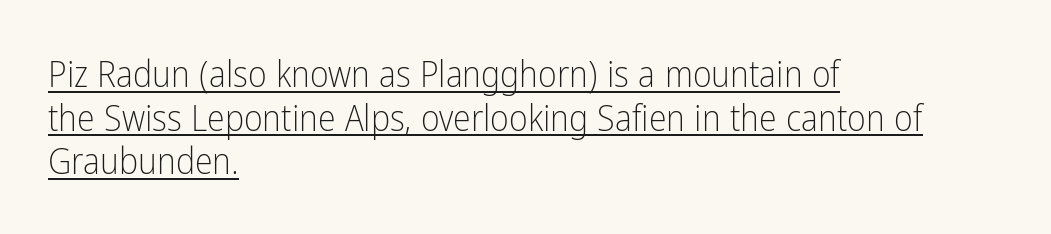
Q: Is the text bold? A: No.
Q: Is the text italic (slanted)? A: No, it is upright.
Q: Is the typeface a serif or a sans-serif typeface? A: Sans-serif.
Q: Is the text underlined? A: Yes.
Q: How is the paragraph aligned? A: Left-aligned.
Q: Is the spacing between letters normal or unusually wide? A: Normal.
Q: Width (condensed, normal, or wide)? A: Condensed.
Q: Stroke contrast? A: Low.
Q: x-height? A: Medium.
Q: Monospaced? A: No.
